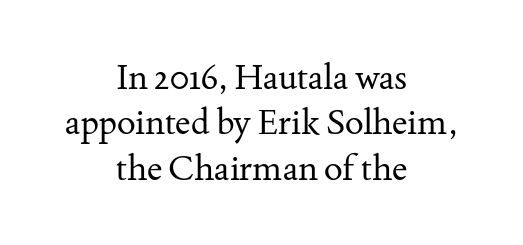
{"serif": "yes", "italic": "no", "bold": "no", "weight": "regular", "width": "normal", "stroke_contrast": "medium", "x_height": "small", "monospaced": "no", "underline": "no", "align": "center", "line_spacing": "normal", "line_spacing_ratio": 1.3, "letter_spacing": "normal", "letter_spacing_em": 0.0, "glyph_px": 35}
